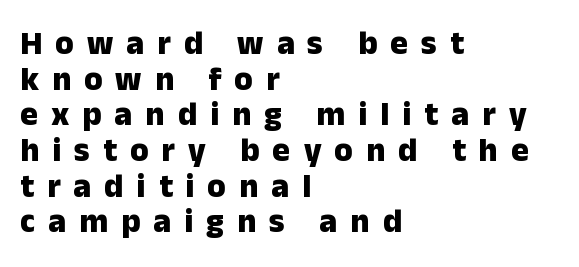
The image shows 33 px heavy sans-serif type, upright; set left-aligned, tight line spacing (1.08x), unusually wide letter spacing (+0.4 em), not underlined; low stroke contrast and a medium x-height.
